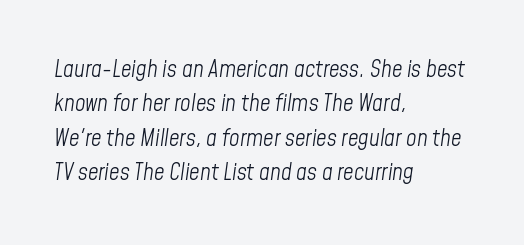
Each row of text sits above clean, open space. The glyphs look as if they've been sheared to an angle. The weight would be labelled regular, book, light, or lighter still. Here the glyphs are tracked normally, forming tight word shapes. The paragraph has a hard left edge and a soft right edge.
